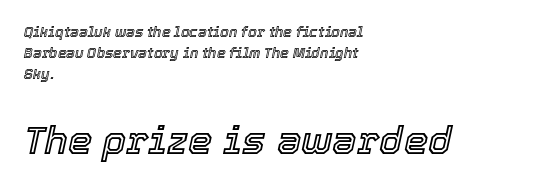
{"italic": "yes", "lean": "right", "slant_degrees": 12, "width": "normal", "x_height": "medium", "monospaced": "no", "underline": "no", "align": "left", "line_spacing": "normal", "line_spacing_ratio": 1.5, "letter_spacing": "normal", "letter_spacing_em": 0.0, "larger_block": "second", "size_ratio": 2.79, "glyph_px": 39}
